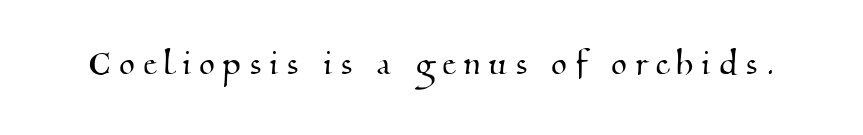
Q: Is the typeface a serif or a sans-serif typeface? A: Serif.
Q: Is the text underlined? A: No.
Q: Is the spacing between letters normal or unusually wide? A: Unusually wide.
Q: Width (condensed, normal, or wide)? A: Normal.
Q: Stroke contrast? A: Medium.
Q: x-height? A: Small.
Q: Monospaced? A: No.
